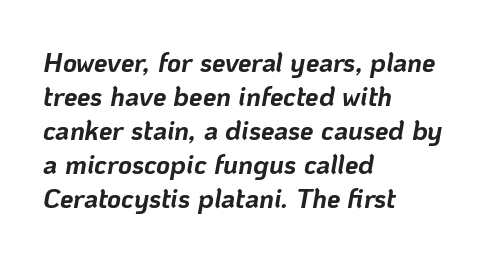
{"italic": "yes", "lean": "right", "slant_degrees": 10, "bold": "yes", "underline": "no", "align": "left", "line_spacing": "normal", "line_spacing_ratio": 1.26, "letter_spacing": "normal", "letter_spacing_em": 0.0, "glyph_px": 27}
